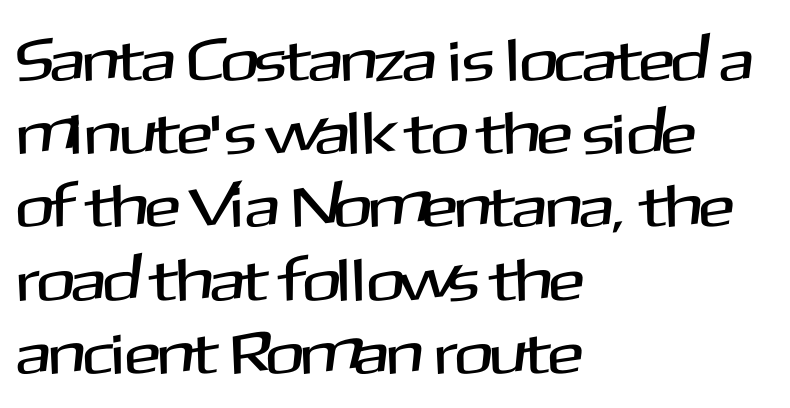
The image shows 60 px sans-serif type, upright; set left-aligned, line spacing 1.22x, normal letter spacing, not underlined; medium stroke contrast and a medium x-height.
